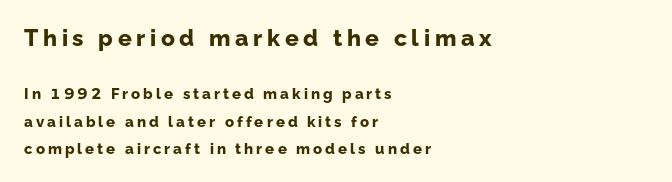
Posture: straight, roman, zero tilt. The letters are spread apart with noticeably loose tracking. The designer gave the opening block more size than the closing block. Each glyph is drawn with heavy, bold strokes. Bare-footed words on every line.
